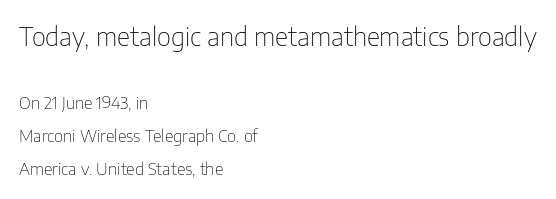
Has an underline been added? It has not. This sample is left-justified, so line endings fall wherever the words run out. Letters have the restrained weight of plain body copy at most. Note: larger setting up top, smaller setting below. Characters follow at the spacing the type designer built in. Notice how the stems are strictly vertical — no italics here.
